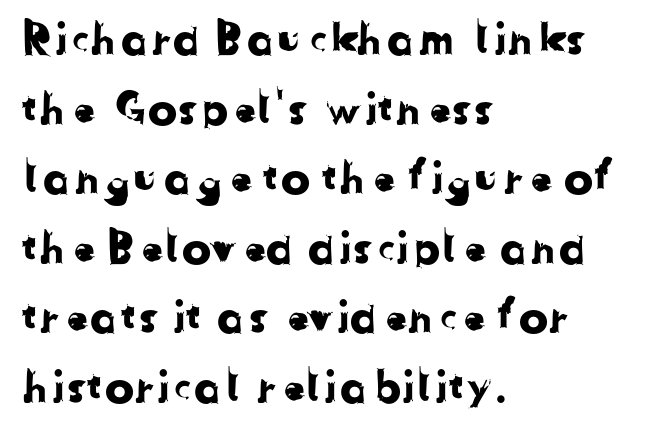
{"serif": "no", "width": "normal", "stroke_contrast": "low", "x_height": "medium", "monospaced": "no", "underline": "no", "align": "left", "line_spacing": "normal", "line_spacing_ratio": 1.58, "letter_spacing": "normal", "letter_spacing_em": 0.0, "glyph_px": 44}
